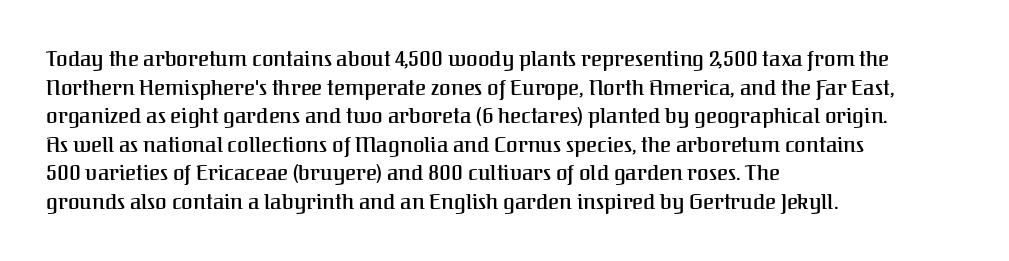
{"italic": "no", "underline": "no", "align": "left", "line_spacing": "normal", "line_spacing_ratio": 1.36, "letter_spacing": "normal", "letter_spacing_em": 0.0, "glyph_px": 21}
